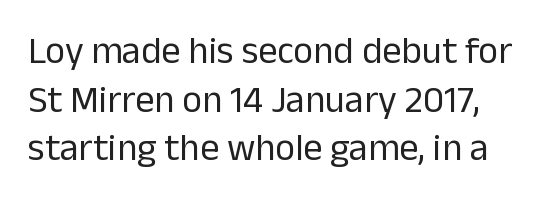
The image shows 38 px regular-weight sans-serif type, upright; set normal line spacing (1.28x), normal letter spacing, not underlined; low stroke contrast and a medium x-height.
